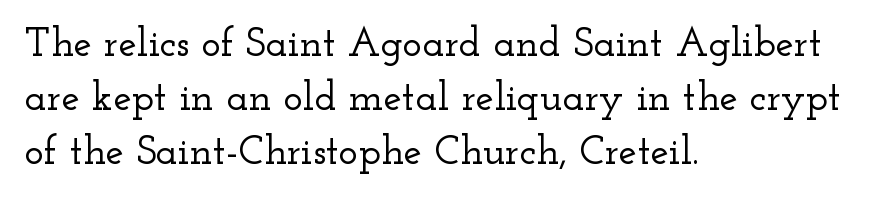
The image shows 41 px wide serif type, upright; set left-aligned, normal line spacing (1.32x), normal letter spacing, not underlined; low stroke contrast and a small x-height.
